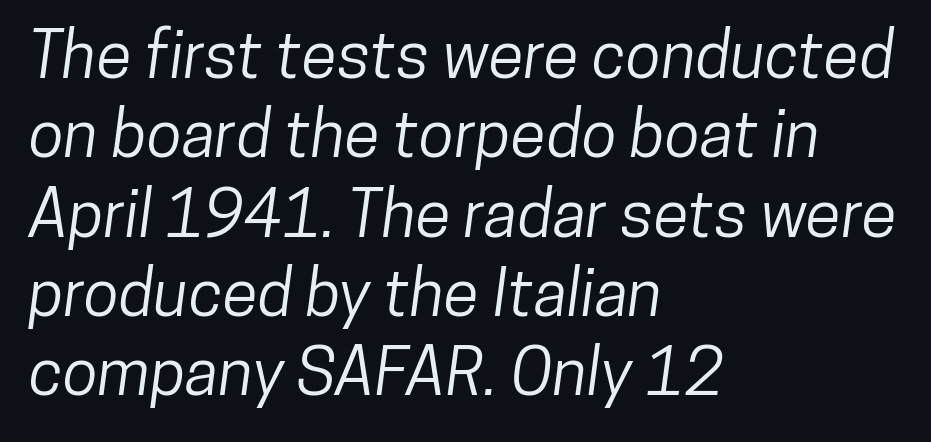
Q: Is the typeface a serif or a sans-serif typeface? A: Sans-serif.
Q: Is the text underlined? A: No.
Q: How is the paragraph aligned? A: Left-aligned.
Q: Is the spacing between letters normal or unusually wide? A: Normal.
Q: Width (condensed, normal, or wide)? A: Condensed.
Q: Stroke contrast? A: Low.
Q: x-height? A: Medium.
Q: Monospaced? A: No.
